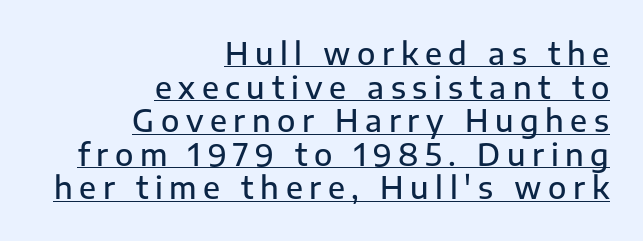
The image shows 30 px semibold sans-serif type, upright; set right-aligned, tight line spacing (1.12x), unusually wide letter spacing (+0.22 em), underlined; low stroke contrast and a medium x-height.
